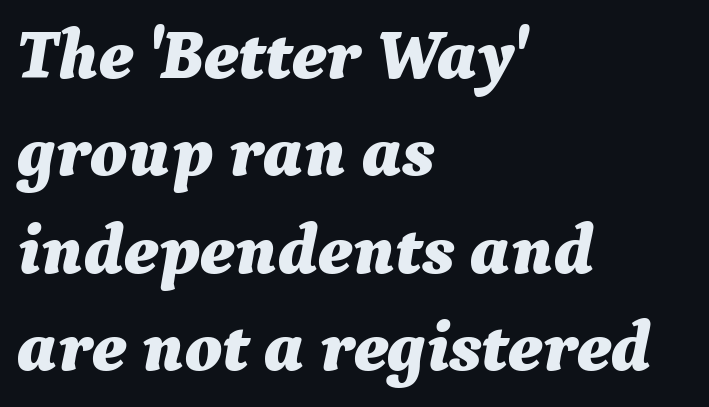
Tracking here is standard; glyphs follow each other at the usual distance. The glyphs are unaccompanied by any horizontal stroke below them. The typography opts for an oblique posture over an upright one. Typographic density is high because the face is bold. Quick note: interline space is typical.
